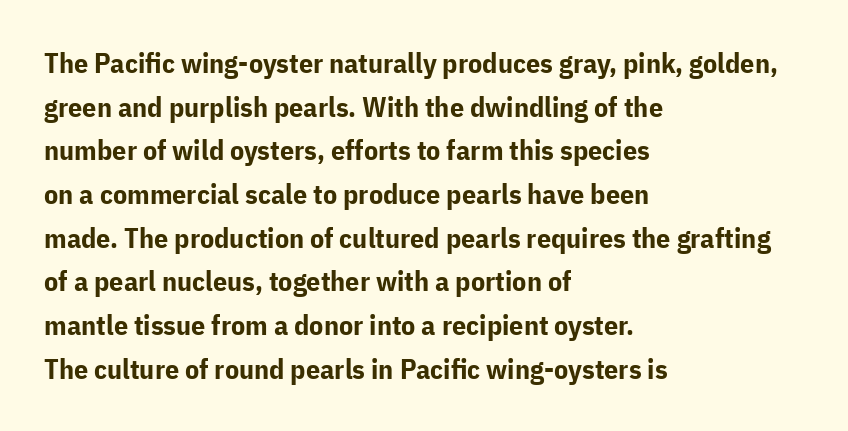
Q: Is the text bold? A: Yes.
Q: Is the text italic (slanted)? A: No, it is upright.
Q: Is the typeface a serif or a sans-serif typeface? A: Sans-serif.
Q: Is the text underlined? A: No.
Q: How is the paragraph aligned? A: Left-aligned.
Q: Is the spacing between letters normal or unusually wide? A: Normal.
Q: Is the spacing between lines tight, normal or loose? A: Normal.
Q: Width (condensed, normal, or wide)? A: Normal.
Q: Stroke contrast? A: Low.
Q: x-height? A: Medium.
Q: Monospaced? A: No.
